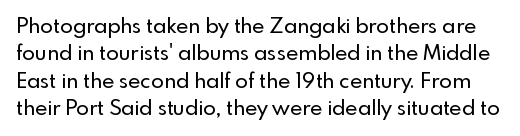
Honestly, there is no underline to notice here at all. This sample uses an upright cut, with every glyph sitting square on the baseline. Leading: standard. This rendering leaves character spacing at its baseline value.
